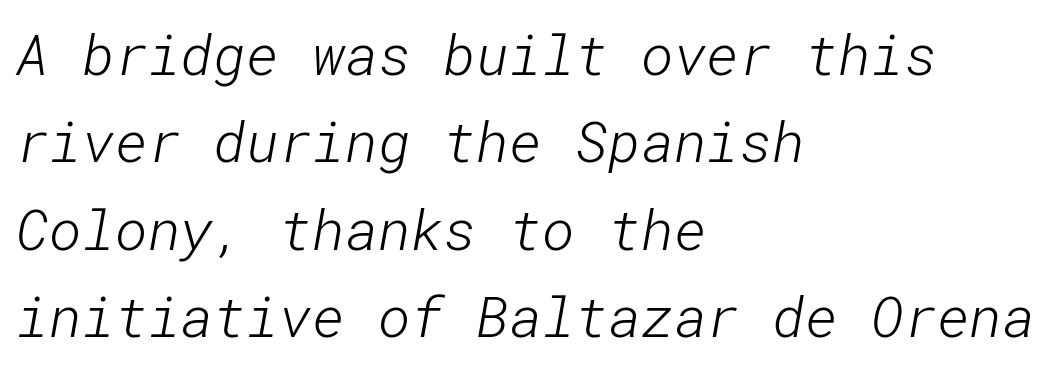
The gaps between neighbouring characters are ordinary and unremarkable. No feet cap the strokes, marking this as sans-serif type. Descenders are the only things crossing below the line. Stems and bowls with no extra thickness — not bold. Casual observation: everything's shoved over to the left. One glance says typical: line gaps are just what's usual.
